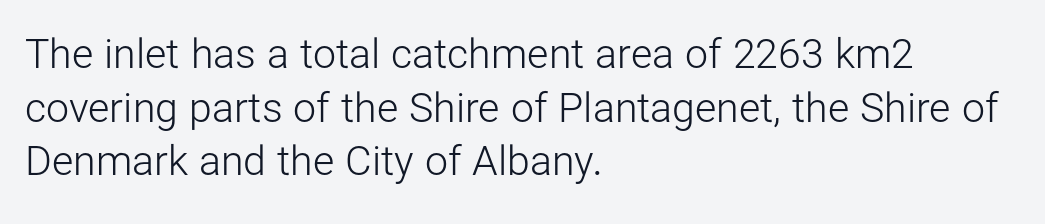
The type sits square on the baseline with zero lean. The face looks like a standard text weight, possibly lighter. Nothing sits at the stroke ends, so this counts as sans-serif. What stands out about the letter spacing? Nothing — it is the standard amount.
